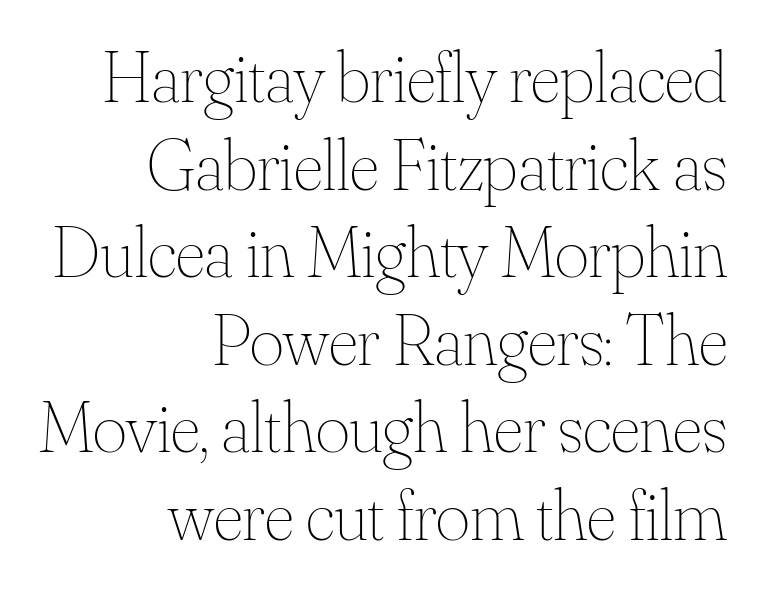
Q: Is the text bold? A: No.
Q: Is the text italic (slanted)? A: No, it is upright.
Q: Is the text underlined? A: No.
Q: How is the paragraph aligned? A: Right-aligned.
Q: Is the spacing between letters normal or unusually wide? A: Normal.
Q: Width (condensed, normal, or wide)? A: Normal.
Q: Stroke contrast? A: Medium.
Q: x-height? A: Small.
Q: Monospaced? A: No.
